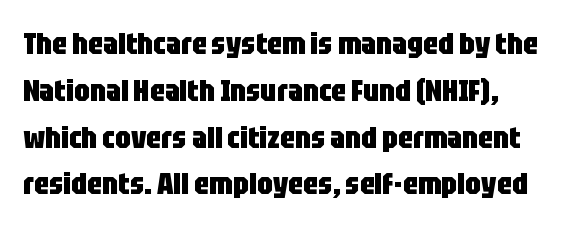
Q: Is the text bold? A: Yes.
Q: Is the text italic (slanted)? A: No, it is upright.
Q: Is the typeface a serif or a sans-serif typeface? A: Sans-serif.
Q: Is the text underlined? A: No.
Q: How is the paragraph aligned? A: Left-aligned.
Q: Is the spacing between letters normal or unusually wide? A: Normal.
Q: Is the spacing between lines tight, normal or loose? A: Normal.
Q: Width (condensed, normal, or wide)? A: Condensed.
Q: Stroke contrast? A: Low.
Q: x-height? A: Large.
Q: Monospaced? A: No.
